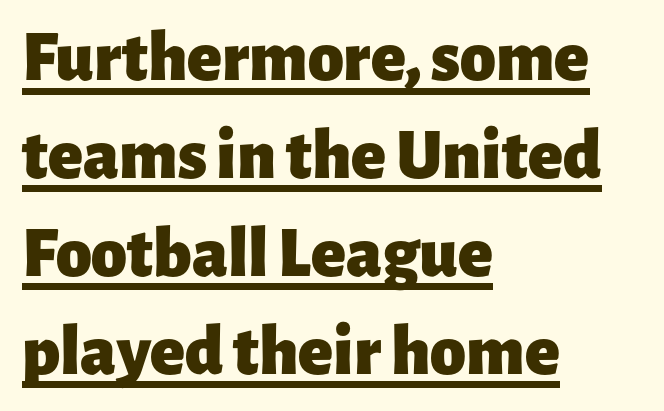
{"serif": "no", "italic": "no", "bold": "yes", "weight": "heavy", "width": "normal", "stroke_contrast": "low", "x_height": "medium", "monospaced": "no", "underline": "yes", "align": "left", "line_spacing": "normal", "line_spacing_ratio": 1.36, "letter_spacing": "normal", "letter_spacing_em": 0.0, "glyph_px": 72}
